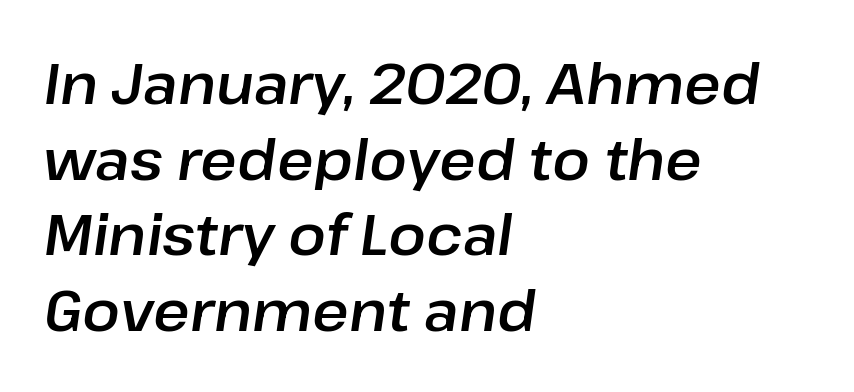
Q: Is the text italic (slanted)? A: Yes, it leans right by about 8 degrees.
Q: Is the text underlined? A: No.
Q: How is the paragraph aligned? A: Left-aligned.
Q: Is the spacing between letters normal or unusually wide? A: Normal.
Q: Is the spacing between lines tight, normal or loose? A: Normal.
Q: Width (condensed, normal, or wide)? A: Normal.
Q: Stroke contrast? A: Low.
Q: x-height? A: Medium.
Q: Monospaced? A: No.
